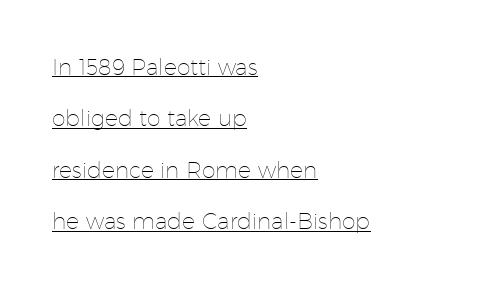
{"italic": "no", "bold": "no", "underline": "yes", "align": "left", "line_spacing": "loose", "line_spacing_ratio": 2.34, "letter_spacing": "normal", "letter_spacing_em": 0.0, "glyph_px": 22}
